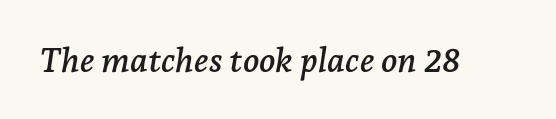
The image shows 34 px serif type, italic (leaning right); set normal letter spacing, not underlined; low stroke contrast and a medium x-height.
